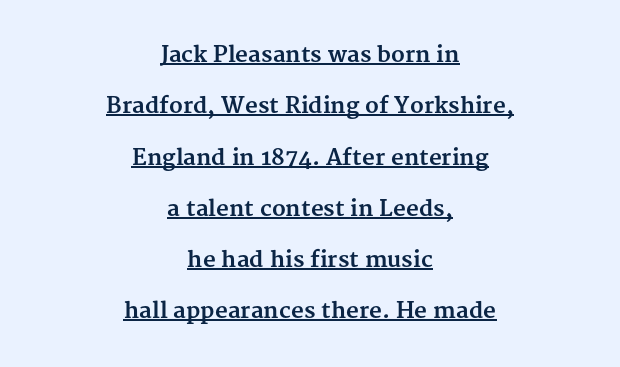
{"italic": "no", "bold": "yes", "underline": "yes", "align": "center", "line_spacing": "loose", "line_spacing_ratio": 2.33, "letter_spacing": "normal", "letter_spacing_em": 0.0, "glyph_px": 22}
